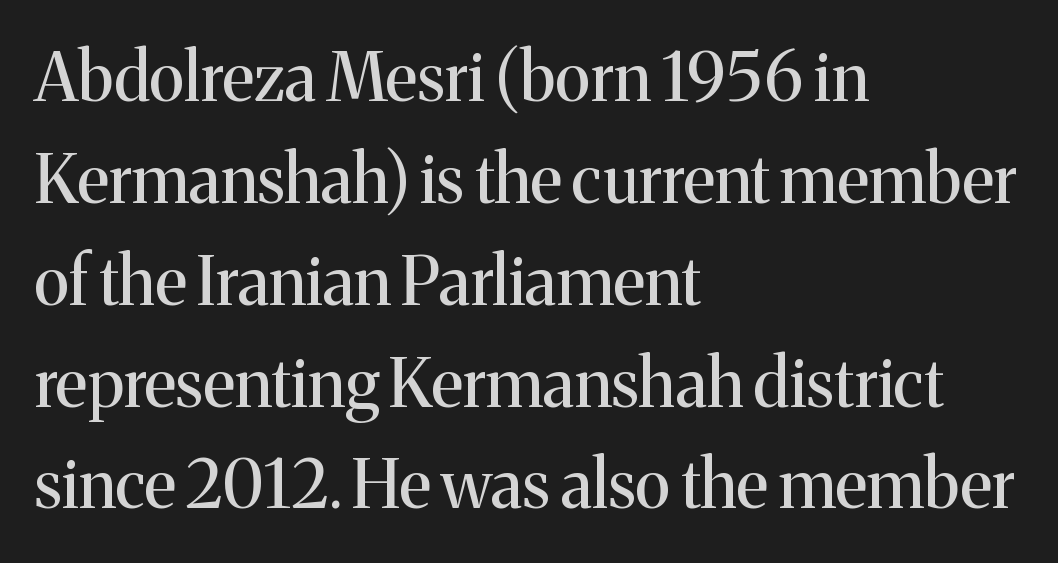
{"serif": "yes", "italic": "no", "bold": "no", "weight": "regular", "width": "normal", "stroke_contrast": "medium", "x_height": "medium", "monospaced": "no", "underline": "no", "align": "left", "line_spacing": "normal", "line_spacing_ratio": 1.52, "letter_spacing": "normal", "letter_spacing_em": 0.0, "glyph_px": 67}
